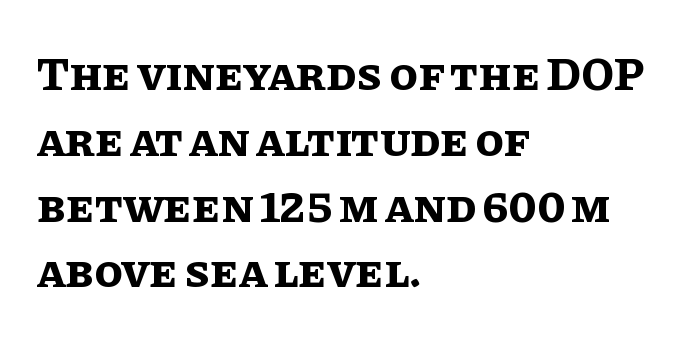
Glance below the letters and you will spot only blank space. This rendering uses left alignment, leaving the right contour irregular. Do the characters align in a grid? No, the font is proportional. Observe the ordinary spacing: letters are neighbours, not strangers. This sample keeps an unexceptional amount of space between lines.
